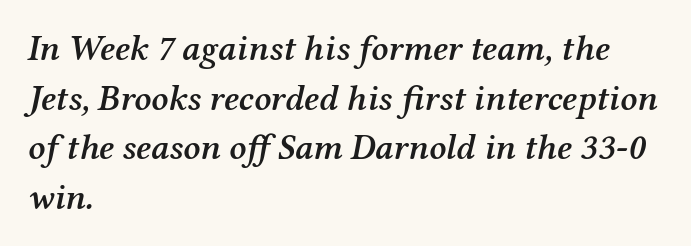
{"serif": "yes", "italic": "yes", "lean": "right", "slant_degrees": 12, "bold": "semi", "weight": "semibold", "width": "normal", "stroke_contrast": "medium", "x_height": "medium", "monospaced": "no", "underline": "no", "align": "left", "line_spacing": "normal", "line_spacing_ratio": 1.38, "letter_spacing": "normal", "letter_spacing_em": 0.0, "glyph_px": 36}
